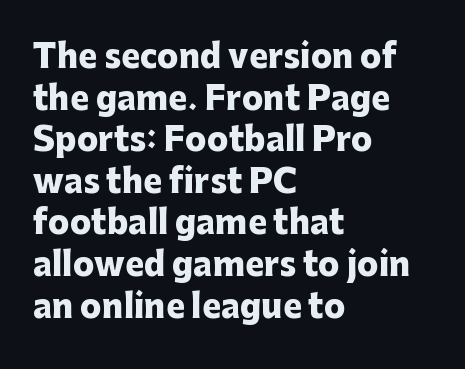
The image shows 32 px heavy sans-serif type, upright; set left-aligned, normal line spacing (1.3x), normal letter spacing, not underlined; low stroke contrast and a medium x-height.
